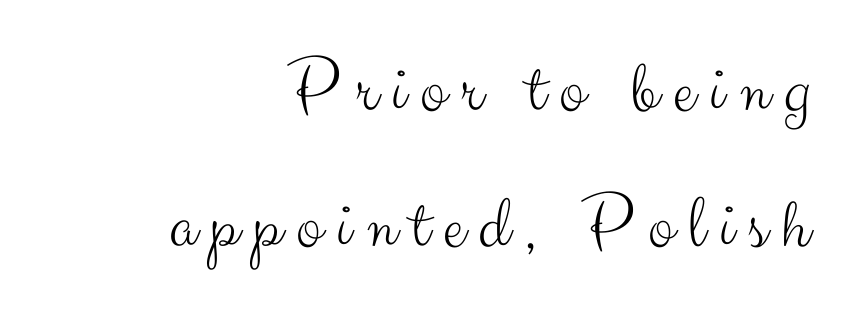
{"serif": "no", "bold": "no", "weight": "light", "width": "normal", "stroke_contrast": "medium", "x_height": "small", "monospaced": "no", "underline": "no", "align": "right", "line_spacing_ratio": 1.79, "glyph_px": 76}
